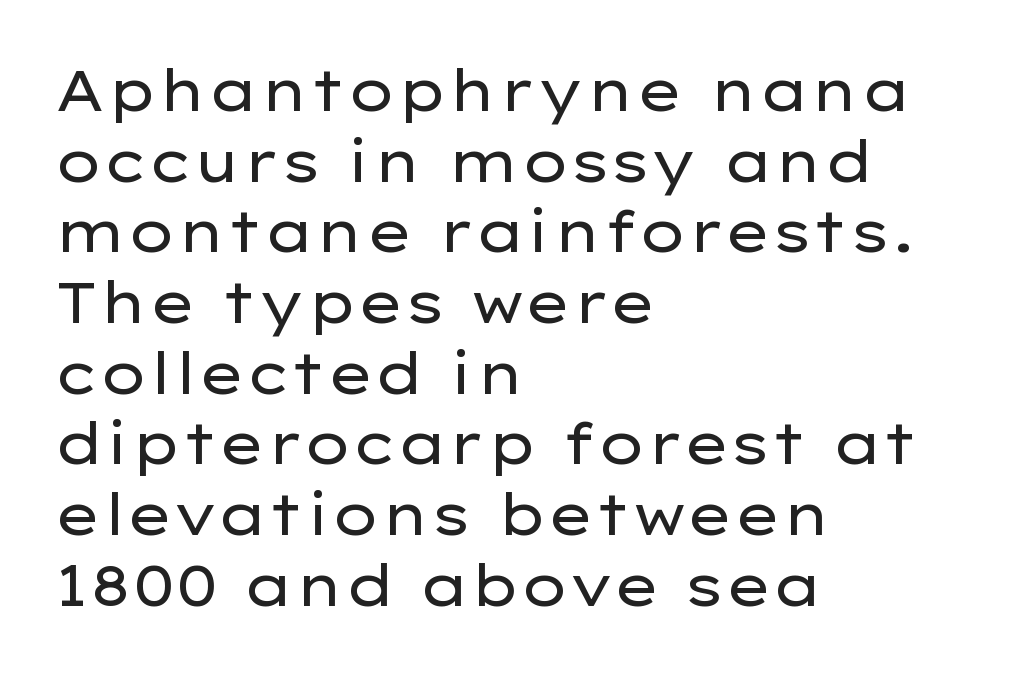
{"serif": "no", "italic": "no", "bold": "no", "weight": "regular", "width": "wide", "stroke_contrast": "low", "x_height": "medium", "monospaced": "no", "underline": "no", "align": "left", "line_spacing_ratio": 1.24, "letter_spacing": "normal", "letter_spacing_em": 0.0, "glyph_px": 57}
